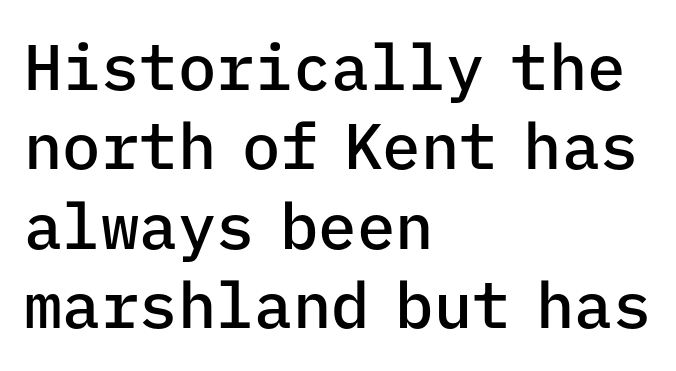
The image shows 64 px semibold sans-serif type, upright, monospaced; set left-aligned, line spacing 1.24x, normal letter spacing, not underlined; low stroke contrast and a medium x-height.
